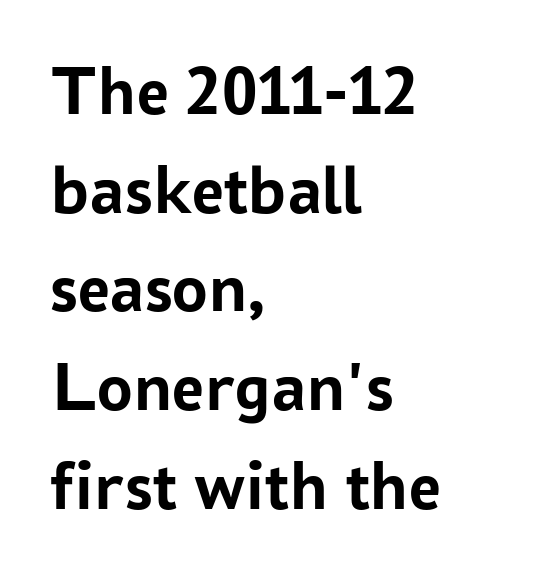
Any mark beneath the type? The region is blank. Its strokes are broad and dark, the hallmark of bold type. Type style note: lacks serifs. Nobody touched the tracking dial on this one.
